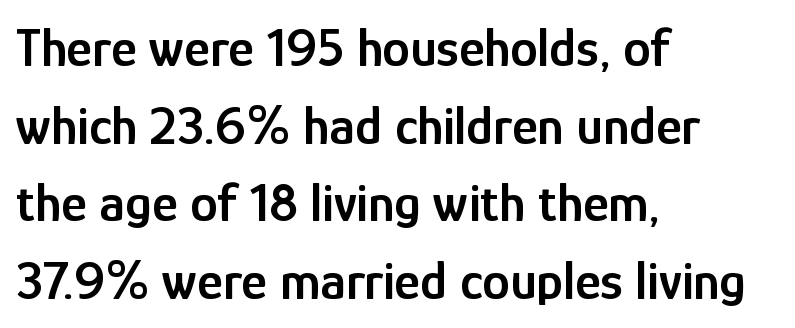
{"serif": "no", "italic": "no", "bold": "semi", "weight": "semibold", "width": "condensed", "stroke_contrast": "low", "x_height": "medium", "monospaced": "no", "underline": "no", "align": "left", "line_spacing": "normal", "line_spacing_ratio": 1.41, "letter_spacing": "normal", "letter_spacing_em": 0.0, "glyph_px": 55}
